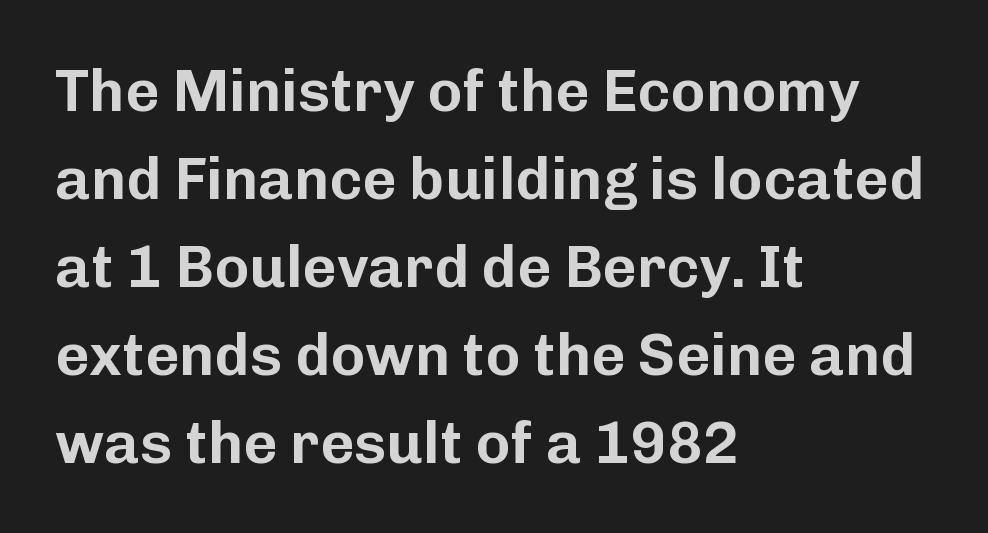
Q: Is the text italic (slanted)? A: No, it is upright.
Q: Is the typeface a serif or a sans-serif typeface? A: Sans-serif.
Q: Is the text underlined? A: No.
Q: How is the paragraph aligned? A: Left-aligned.
Q: Is the spacing between letters normal or unusually wide? A: Normal.
Q: Is the spacing between lines tight, normal or loose? A: Normal.
Q: Width (condensed, normal, or wide)? A: Normal.
Q: Stroke contrast? A: Low.
Q: x-height? A: Medium.
Q: Monospaced? A: No.
